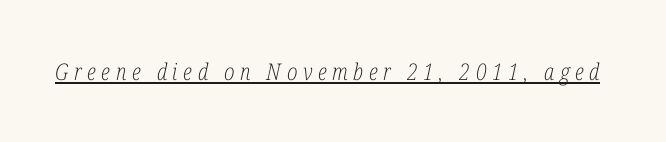
Yep, that's italic — everything's leaning. What stands out about the letter spacing? Its width — letters are far apart. Somebody hit Ctrl+U on this one — the words are underlined. Is the stroke heavy? The answer is a plain regular-or-lighter.
